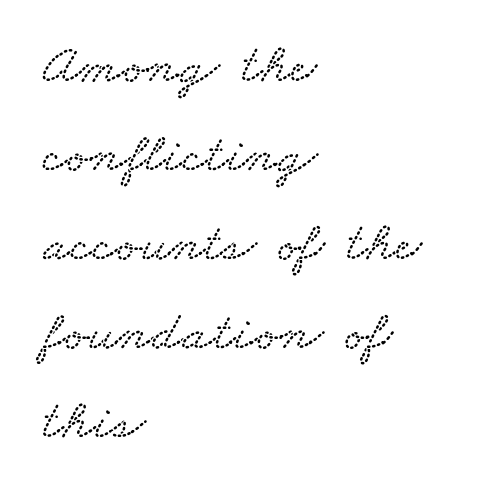
{"width": "wide", "stroke_contrast": "low", "x_height": "small", "monospaced": "no", "underline": "no", "align": "left", "line_spacing": "normal", "line_spacing_ratio": 1.59, "letter_spacing": "normal", "letter_spacing_em": 0.0, "glyph_px": 56}
